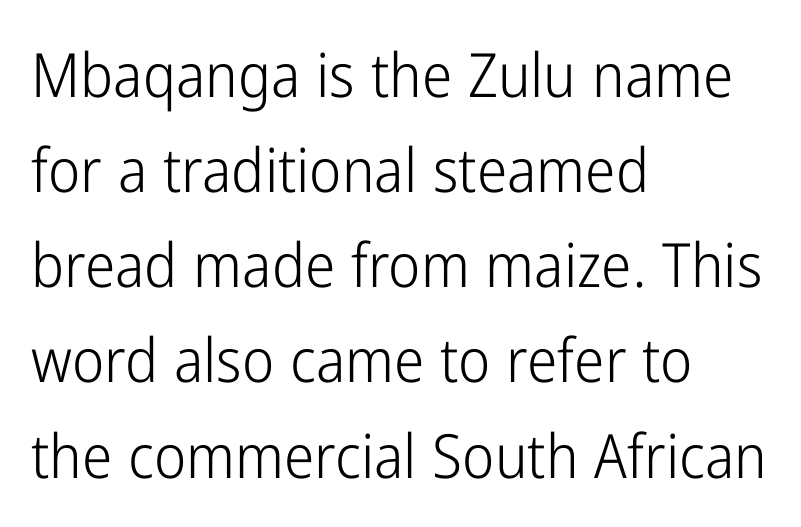
{"serif": "no", "italic": "no", "bold": "no", "weight": "light", "width": "condensed", "stroke_contrast": "low", "x_height": "medium", "monospaced": "no", "underline": "no", "align": "left", "line_spacing": "normal", "line_spacing_ratio": 1.56, "letter_spacing": "normal", "letter_spacing_em": 0.0, "glyph_px": 61}
